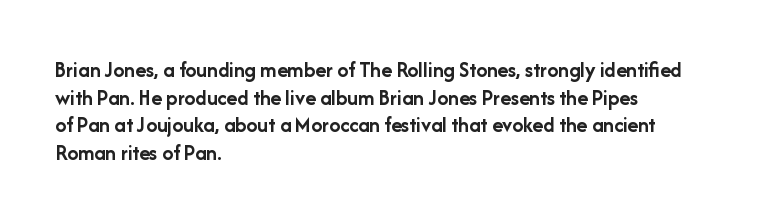
{"italic": "no", "bold": "yes", "underline": "no", "align": "left", "line_spacing": "normal", "line_spacing_ratio": 1.26, "letter_spacing": "normal", "letter_spacing_em": 0.0, "glyph_px": 22}
